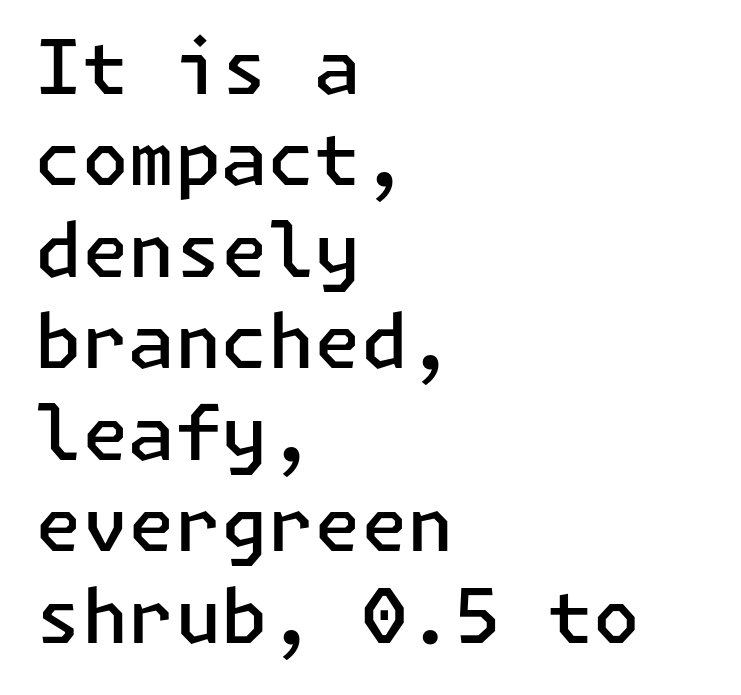
Q: Is the text bold? A: Semi-bold.
Q: Is the text italic (slanted)? A: No, it is upright.
Q: Is the typeface a serif or a sans-serif typeface? A: Sans-serif.
Q: Is the text underlined? A: No.
Q: How is the paragraph aligned? A: Left-aligned.
Q: Is the spacing between letters normal or unusually wide? A: Normal.
Q: Width (condensed, normal, or wide)? A: Normal.
Q: Stroke contrast? A: Low.
Q: x-height? A: Medium.
